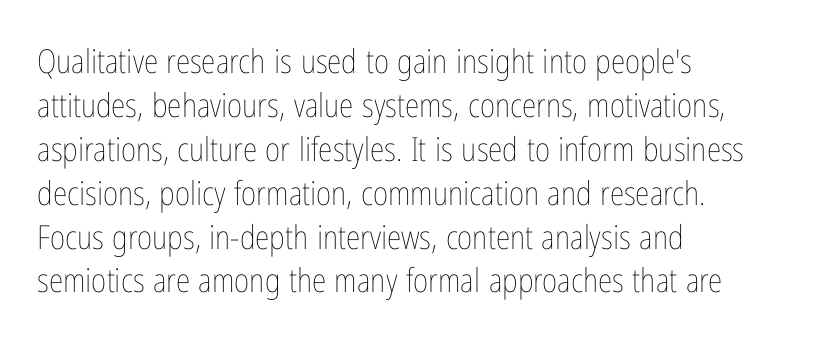
Q: Is the text bold? A: No.
Q: Is the text italic (slanted)? A: No, it is upright.
Q: Is the text underlined? A: No.
Q: How is the paragraph aligned? A: Left-aligned.
Q: Is the spacing between letters normal or unusually wide? A: Normal.
Q: Is the spacing between lines tight, normal or loose? A: Normal.
Q: Width (condensed, normal, or wide)? A: Condensed.
Q: Stroke contrast? A: Low.
Q: x-height? A: Medium.
Q: Monospaced? A: No.
